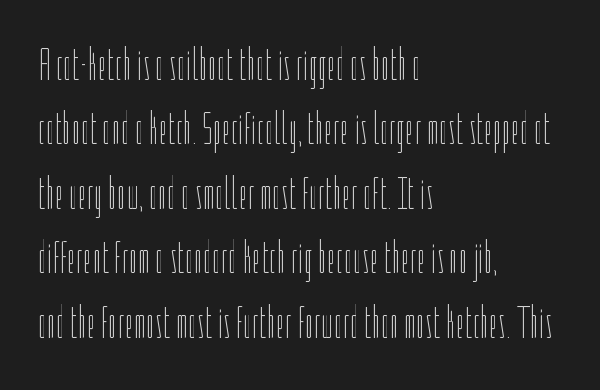
Q: Is the text bold? A: No.
Q: Is the text italic (slanted)? A: No, it is upright.
Q: Is the text underlined? A: No.
Q: How is the paragraph aligned? A: Left-aligned.
Q: Is the spacing between letters normal or unusually wide? A: Normal.
Q: Is the spacing between lines tight, normal or loose? A: Normal.
Q: Width (condensed, normal, or wide)? A: Condensed.
Q: Stroke contrast? A: Low.
Q: x-height? A: Medium.
Q: Monospaced? A: No.
